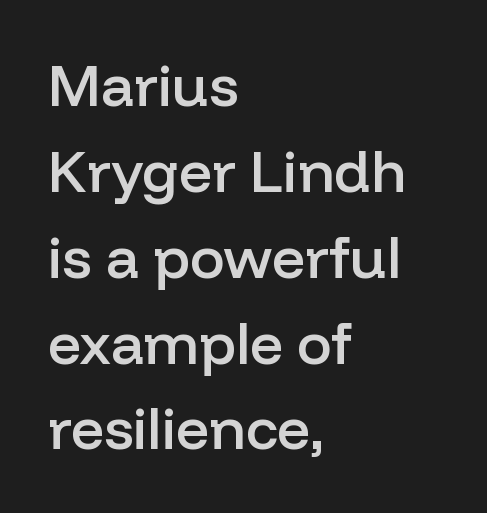
No italicization has been applied; the sample stays upright. Rows of type keep a routine distance in the vertical direction. No extra tracking has been applied to these lines. Typeset ragged right — the left edge is the straight one. These lines are rendered in a variable-pitch font. Anything drawn beneath the words? Only blank space.
